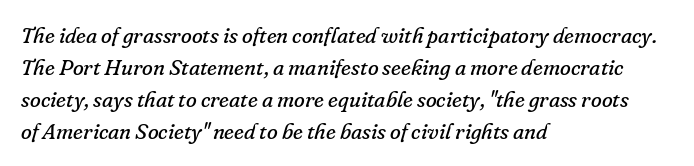
Q: Is the text bold? A: No.
Q: Is the text italic (slanted)? A: Yes, it leans right by about 16 degrees.
Q: Is the text underlined? A: No.
Q: How is the paragraph aligned? A: Left-aligned.
Q: Is the spacing between letters normal or unusually wide? A: Normal.
Q: Is the spacing between lines tight, normal or loose? A: Normal.
